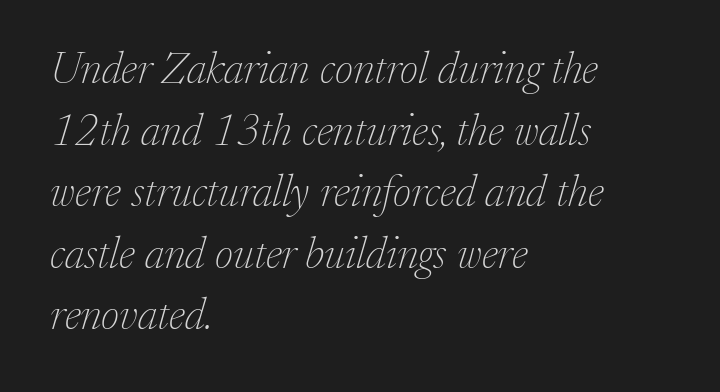
Q: Is the text bold? A: No.
Q: Is the text italic (slanted)? A: Yes, it leans right by about 17 degrees.
Q: Is the typeface a serif or a sans-serif typeface? A: Serif.
Q: Is the text underlined? A: No.
Q: How is the paragraph aligned? A: Left-aligned.
Q: Is the spacing between letters normal or unusually wide? A: Normal.
Q: Is the spacing between lines tight, normal or loose? A: Normal.
Q: Width (condensed, normal, or wide)? A: Normal.
Q: Stroke contrast? A: Low.
Q: x-height? A: Medium.
Q: Monospaced? A: No.
